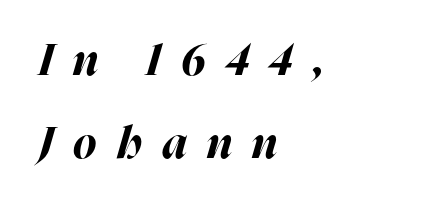
The image shows 44 px bold type, italic (leaning right); set left-aligned, line spacing 1.88x, unusually wide letter spacing (+0.46 em), not underlined; high stroke contrast and a medium x-height.
